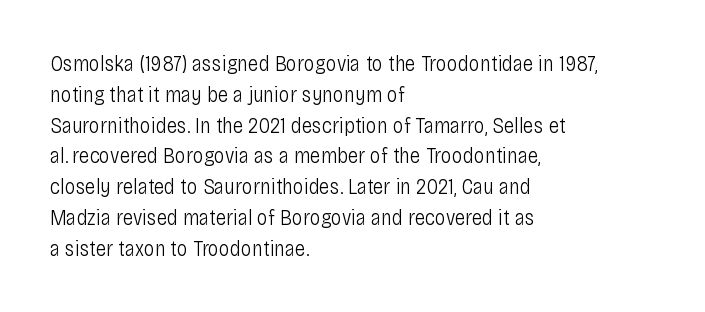
Summary of vertical rhythm: regular, with standard interline spacing. Short note: letters normally spaced. The font's upright variant was chosen for this text. Casual observation: everything's shoved over to the left.
